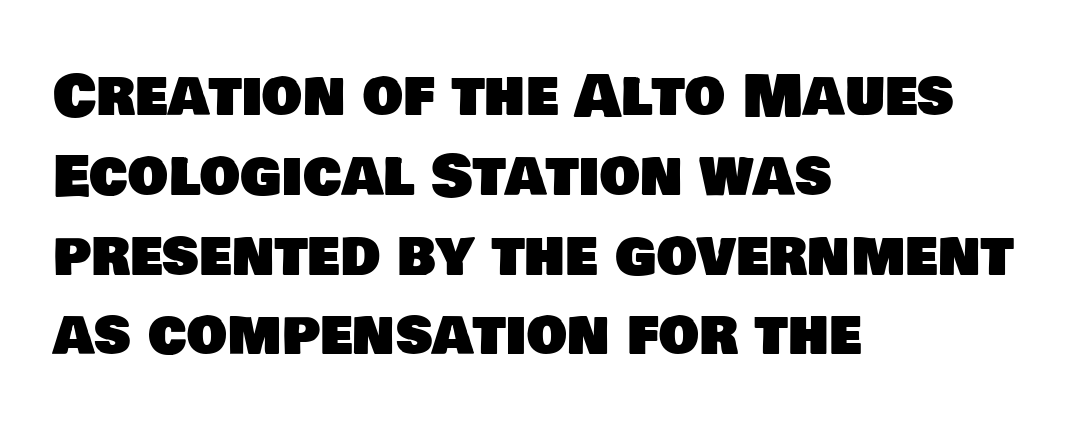
{"serif": "no", "width": "normal", "stroke_contrast": "low", "x_height": "large", "monospaced": "no", "underline": "no", "align": "left", "line_spacing": "normal", "line_spacing_ratio": 1.4, "letter_spacing": "normal", "letter_spacing_em": 0.0, "glyph_px": 57}
